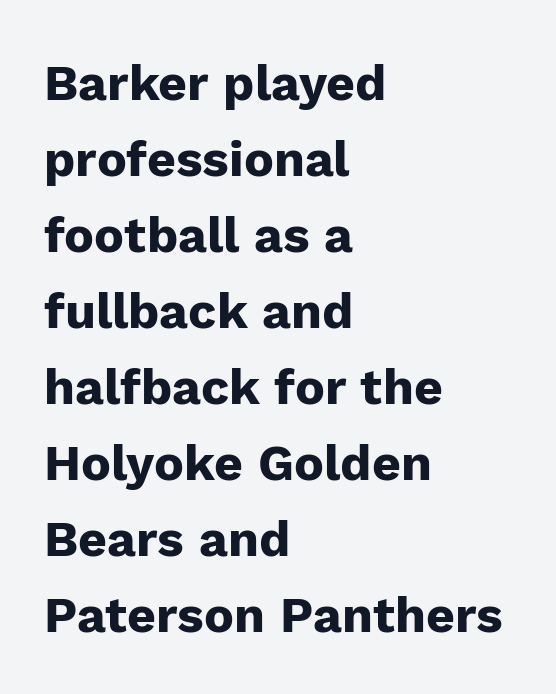
Q: Is the text bold? A: Yes.
Q: Is the text italic (slanted)? A: No, it is upright.
Q: Is the typeface a serif or a sans-serif typeface? A: Sans-serif.
Q: Is the text underlined? A: No.
Q: How is the paragraph aligned? A: Left-aligned.
Q: Is the spacing between letters normal or unusually wide? A: Normal.
Q: Is the spacing between lines tight, normal or loose? A: Normal.
Q: Width (condensed, normal, or wide)? A: Normal.
Q: Stroke contrast? A: Low.
Q: x-height? A: Medium.
Q: Monospaced? A: No.
